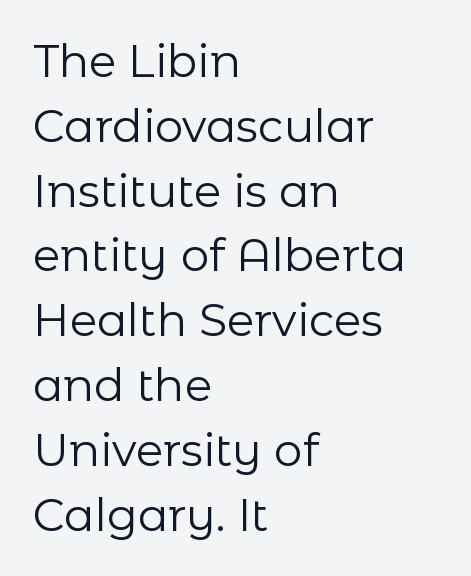
Q: Is the text bold? A: No.
Q: Is the text italic (slanted)? A: No, it is upright.
Q: Is the typeface a serif or a sans-serif typeface? A: Sans-serif.
Q: Is the text underlined? A: No.
Q: How is the paragraph aligned? A: Left-aligned.
Q: Is the spacing between letters normal or unusually wide? A: Normal.
Q: Is the spacing between lines tight, normal or loose? A: Normal.
Q: Width (condensed, normal, or wide)? A: Normal.
Q: Stroke contrast? A: Low.
Q: x-height? A: Medium.
Q: Monospaced? A: No.
